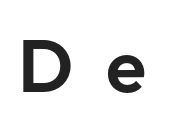
{"serif": "no", "italic": "no", "width": "normal", "stroke_contrast": "low", "x_height": "medium", "monospaced": "no", "underline": "no", "letter_spacing": "wide", "letter_spacing_em": 0.44, "glyph_px": 74}
